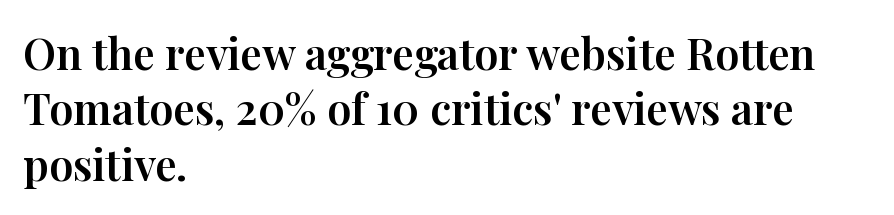
The image shows 43 px serif type, upright; set left-aligned, normal line spacing (1.29x), normal letter spacing, not underlined; high stroke contrast and a medium x-height.
